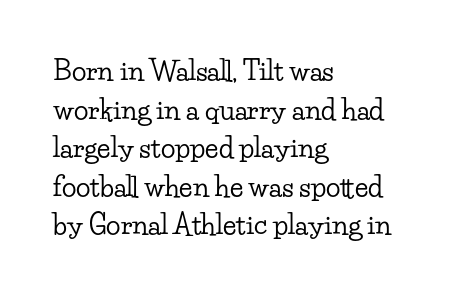
Tracking value appears to be zero — textbook default spacing. The font's upright variant was chosen for this text. Alignment: flush left. Rows of type keep a routine distance in the vertical direction. This rendering features lettering with no underline.
